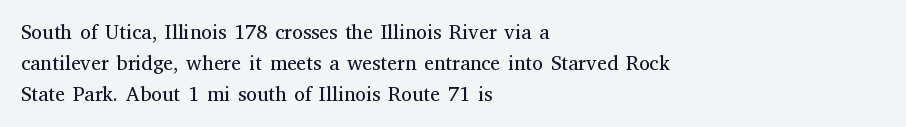
Q: Is the text bold? A: No.
Q: Is the text italic (slanted)? A: No, it is upright.
Q: Is the text underlined? A: No.
Q: How is the paragraph aligned? A: Left-aligned.
Q: Is the spacing between letters normal or unusually wide? A: Normal.
Q: Is the spacing between lines tight, normal or loose? A: Normal.
